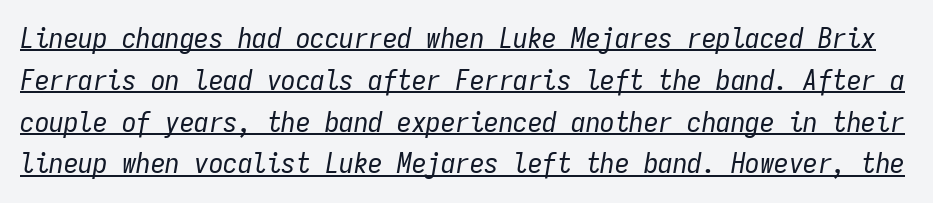
Q: Is the text bold? A: No.
Q: Is the text italic (slanted)? A: Yes, it leans right by about 9 degrees.
Q: Is the text underlined? A: Yes.
Q: Is the spacing between letters normal or unusually wide? A: Normal.
Q: Is the spacing between lines tight, normal or loose? A: Normal.
Q: Width (condensed, normal, or wide)? A: Condensed.
Q: Stroke contrast? A: Low.
Q: x-height? A: Medium.
Q: Monospaced? A: Yes.
